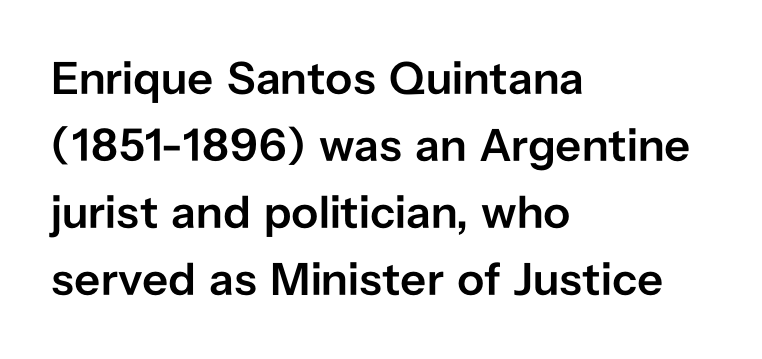
Q: Is the text bold? A: Semi-bold.
Q: Is the text italic (slanted)? A: No, it is upright.
Q: Is the typeface a serif or a sans-serif typeface? A: Sans-serif.
Q: Is the text underlined? A: No.
Q: How is the paragraph aligned? A: Left-aligned.
Q: Is the spacing between letters normal or unusually wide? A: Normal.
Q: Is the spacing between lines tight, normal or loose? A: Normal.
Q: Width (condensed, normal, or wide)? A: Normal.
Q: Stroke contrast? A: Low.
Q: x-height? A: Medium.
Q: Monospaced? A: No.
